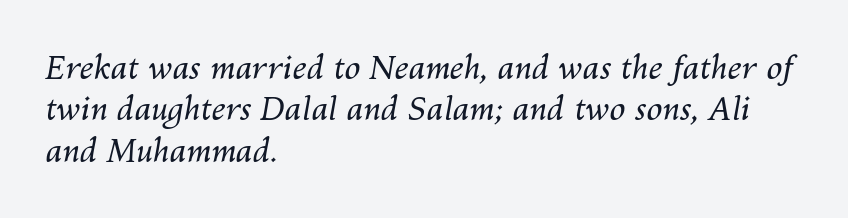
The typesetting does not lean heavy: it is not bold. The face used here is proportionally spaced, like ordinary book or web type. Observe the lean: these are italic letterforms. Bare-footed words on every line. Leading matches the norm, producing a regular column.
